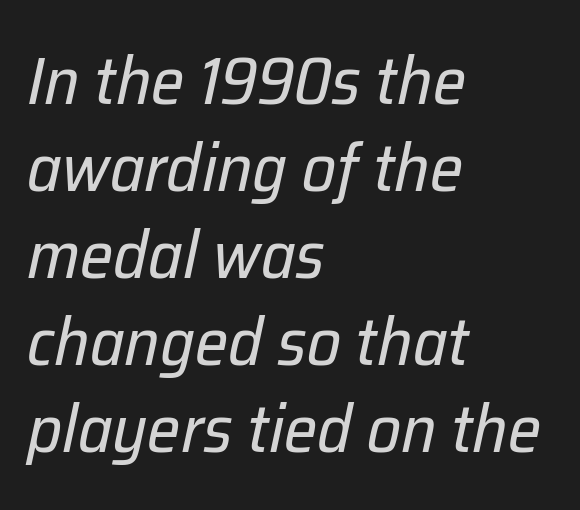
Q: Is the text bold? A: No.
Q: Is the text italic (slanted)? A: Yes, it leans right by about 12 degrees.
Q: Is the text underlined? A: No.
Q: How is the paragraph aligned? A: Left-aligned.
Q: Is the spacing between letters normal or unusually wide? A: Normal.
Q: Is the spacing between lines tight, normal or loose? A: Normal.
Q: Width (condensed, normal, or wide)? A: Normal.
Q: Stroke contrast? A: Low.
Q: x-height? A: Medium.
Q: Monospaced? A: No.
